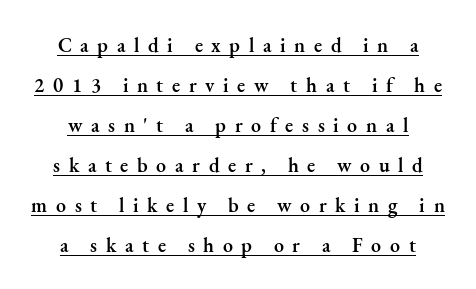
This rendering features underlined lettering. Stems and bowls a touch heavier than normal — semibold. What's the leading like? Stretched, with rows far apart. Nope, not italic — everything's standing straight.
